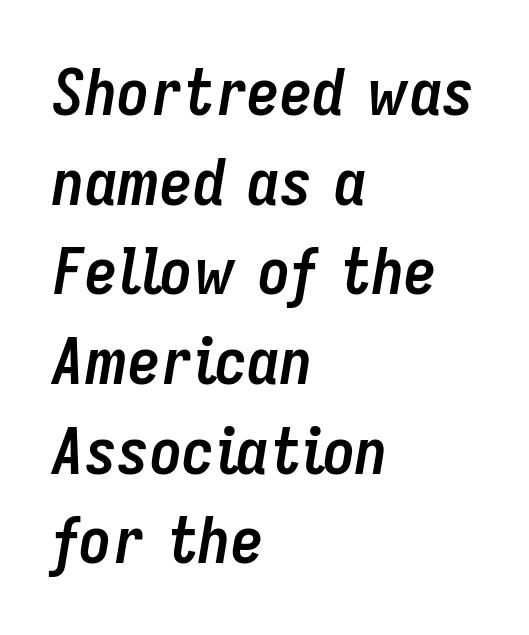
One glance says typical: line gaps are just what's usual. You'd pick this weight for a headline — it's a proper bold. Tall strokes in this sample are angled rather than plumb. Look at the tracking — it's just the regular setting, nothing added.
